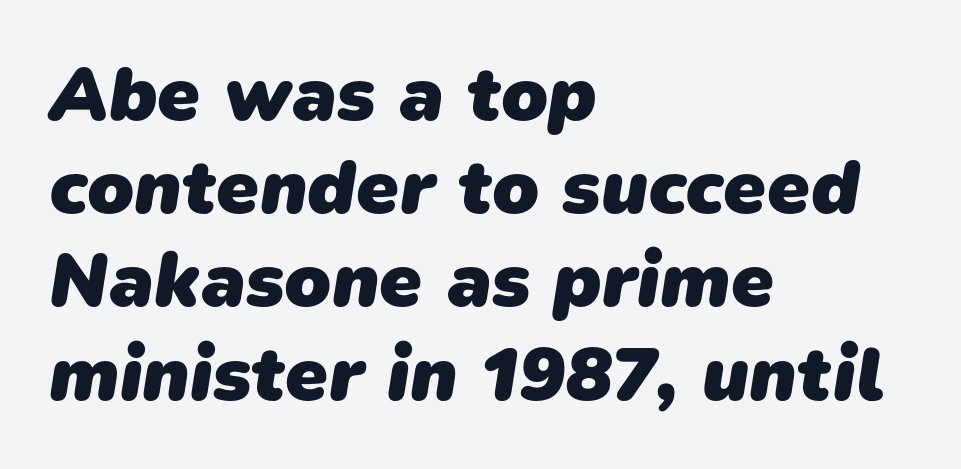
The lines are quadded left. Observe the absence of serifs on each vertical stroke in this sample. Glyph-to-glyph distance matches everyday printed text. This rendering features lettering with no underline.
